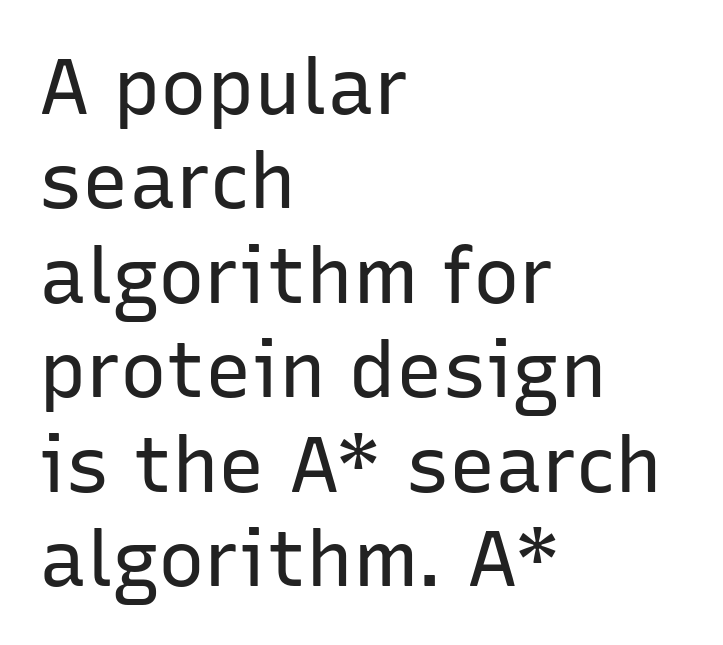
{"serif": "no", "italic": "no", "bold": "no", "weight": "regular", "width": "normal", "stroke_contrast": "low", "x_height": "medium", "monospaced": "no", "underline": "no", "align": "left", "line_spacing_ratio": 1.21, "letter_spacing": "normal", "letter_spacing_em": 0.0, "glyph_px": 78}
